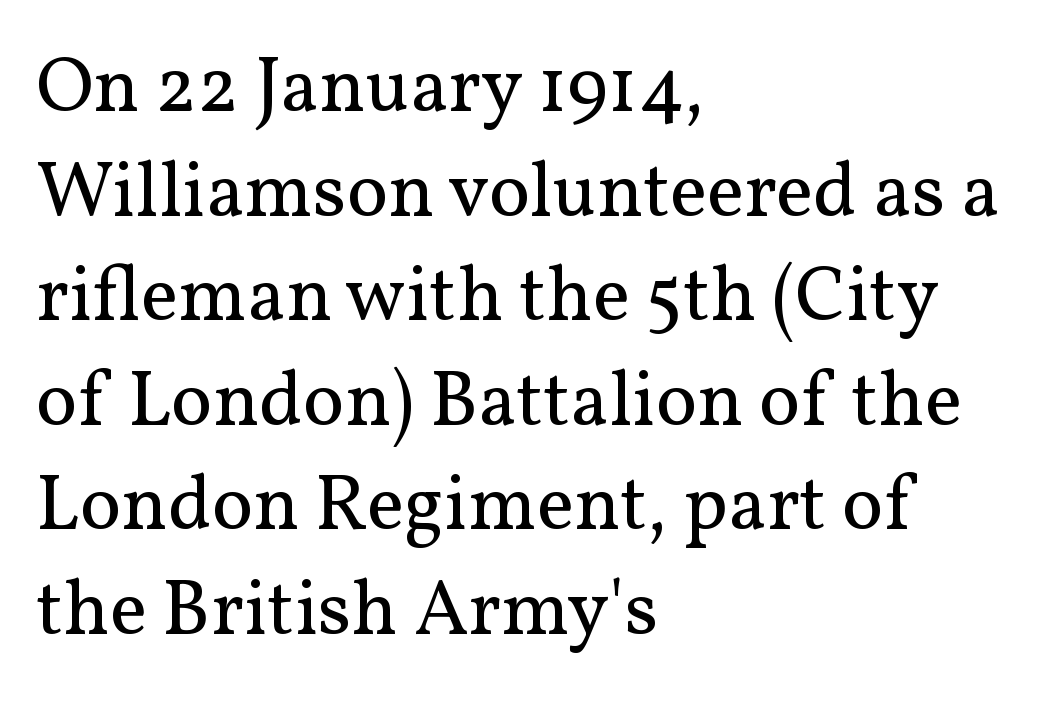
Q: Is the text bold? A: No.
Q: Is the text italic (slanted)? A: No, it is upright.
Q: Is the typeface a serif or a sans-serif typeface? A: Serif.
Q: Is the text underlined? A: No.
Q: How is the paragraph aligned? A: Left-aligned.
Q: Is the spacing between letters normal or unusually wide? A: Normal.
Q: Is the spacing between lines tight, normal or loose? A: Normal.
Q: Width (condensed, normal, or wide)? A: Normal.
Q: Stroke contrast? A: Medium.
Q: x-height? A: Medium.
Q: Monospaced? A: No.
